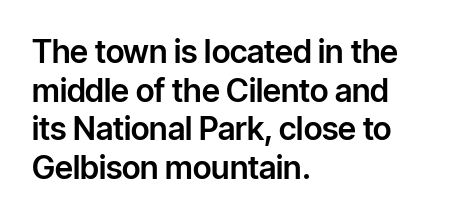
{"serif": "no", "italic": "no", "width": "normal", "stroke_contrast": "low", "x_height": "medium", "monospaced": "no", "underline": "no", "align": "left", "line_spacing_ratio": 1.21, "letter_spacing": "normal", "letter_spacing_em": 0.0, "glyph_px": 32}
